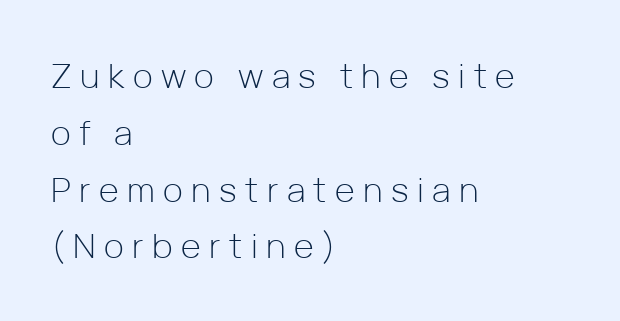
The image shows 34 px light sans-serif type, upright; set left-aligned, normal line spacing (1.67x), unusually wide letter spacing (+0.25 em), not underlined; low stroke contrast and a medium x-height.
